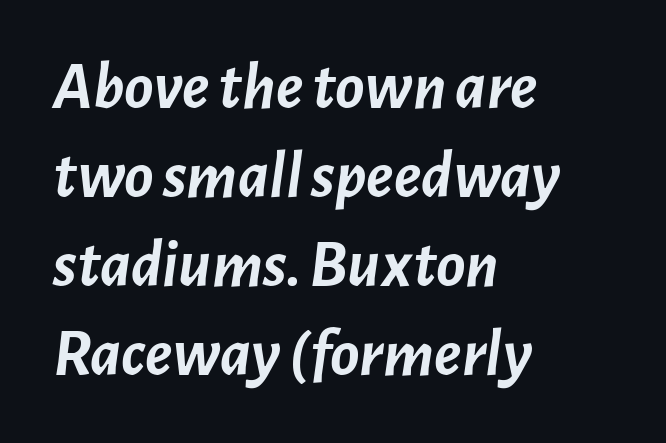
The glyphs have the mass of a bold cut. Each new line begins a customary step beneath the previous one. Has an underline been added? It has not. Tall strokes in this sample are angled rather than plumb. A typesetter would call this zero additional tracking.
